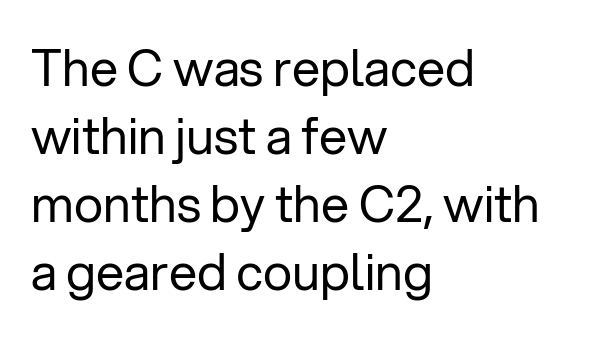
Q: Is the text bold? A: No.
Q: Is the text italic (slanted)? A: No, it is upright.
Q: Is the typeface a serif or a sans-serif typeface? A: Sans-serif.
Q: Is the text underlined? A: No.
Q: How is the paragraph aligned? A: Left-aligned.
Q: Is the spacing between letters normal or unusually wide? A: Normal.
Q: Is the spacing between lines tight, normal or loose? A: Normal.
Q: Width (condensed, normal, or wide)? A: Normal.
Q: Stroke contrast? A: Low.
Q: x-height? A: Medium.
Q: Monospaced? A: No.
